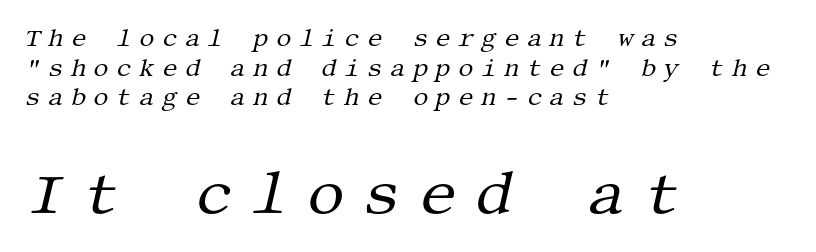
Is the type slanted? Yes — the strokes lean at a clear angle. Compared with typical body copy, the letter spacing here is much looser. These glyphs show unthickened strokes, regular width or finer. Lines of text with bare space underneath.
